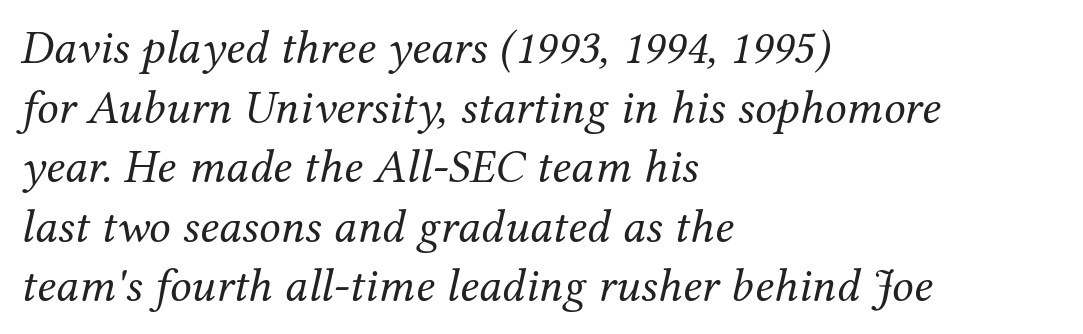
{"serif": "yes", "italic": "yes", "lean": "right", "slant_degrees": 12, "bold": "no", "weight": "regular", "width": "normal", "stroke_contrast": "medium", "x_height": "medium", "monospaced": "no", "underline": "no", "align": "left", "line_spacing_ratio": 1.24, "letter_spacing": "normal", "letter_spacing_em": 0.0, "glyph_px": 48}
